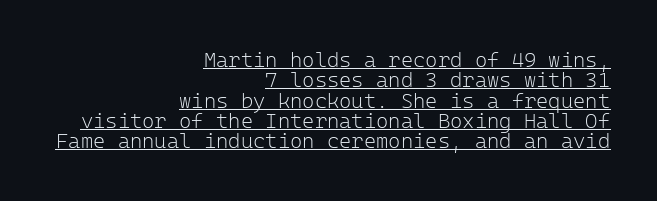
Very little white space separates one row of letters from the next. The rag falls on the left side of this text block. Underlined type. Stem width sits at or under what a default text font uses. The axis of the letterforms is exactly vertical.
